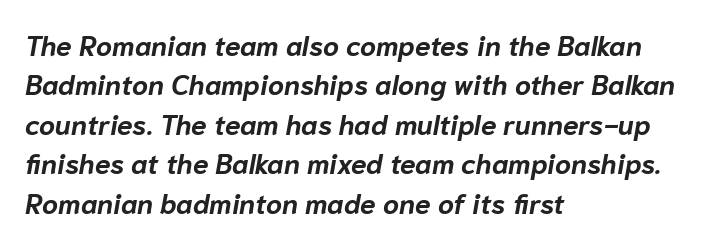
{"italic": "yes", "lean": "right", "slant_degrees": 10, "bold": "yes", "weight": "bold", "width": "normal", "stroke_contrast": "low", "x_height": "medium", "monospaced": "no", "underline": "no", "align": "left", "line_spacing": "normal", "line_spacing_ratio": 1.41, "letter_spacing": "normal", "letter_spacing_em": 0.0, "glyph_px": 28}
